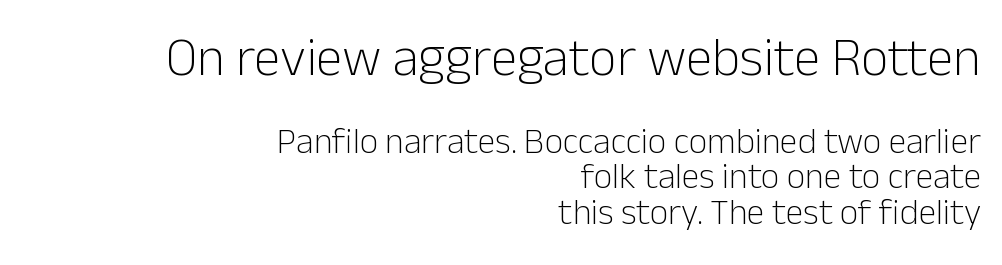
Very little white space separates one row of letters from the next. The area under the type is left untouched. Which chunk is bigger? The first one — the top block dwarfs the bottom. The weight would be labelled regular, book, light, or lighter still. The paragraph shown leans on its right margin. Words appear dense and cohesive because spacing is normal.
